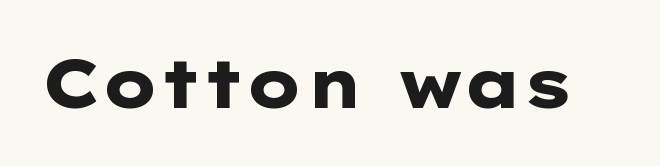
Q: Is the text bold? A: Yes.
Q: Is the text italic (slanted)? A: No, it is upright.
Q: Is the typeface a serif or a sans-serif typeface? A: Sans-serif.
Q: Is the text underlined? A: No.
Q: Is the spacing between letters normal or unusually wide? A: Normal.
Q: Width (condensed, normal, or wide)? A: Wide.
Q: Stroke contrast? A: Low.
Q: x-height? A: Medium.
Q: Monospaced? A: No.
